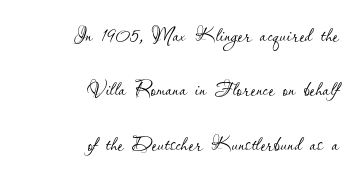
The paragraph has a hard right edge and a soft left edge. Think standard paragraph weight, or any step lighter than that. Widely set lines give the paragraph a tall, airy silhouette.
